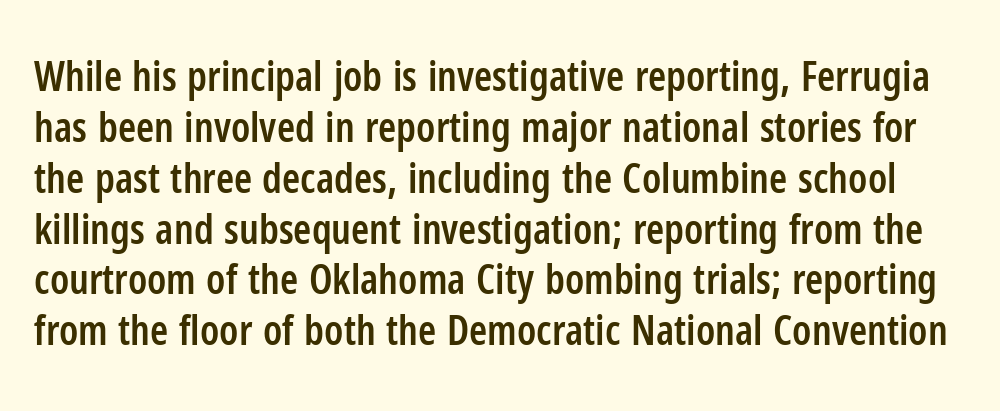
Q: Is the text bold? A: Semi-bold.
Q: Is the text italic (slanted)? A: No, it is upright.
Q: Is the typeface a serif or a sans-serif typeface? A: Sans-serif.
Q: Is the text underlined? A: No.
Q: Is the spacing between letters normal or unusually wide? A: Normal.
Q: Width (condensed, normal, or wide)? A: Condensed.
Q: Stroke contrast? A: Low.
Q: x-height? A: Medium.
Q: Monospaced? A: No.
